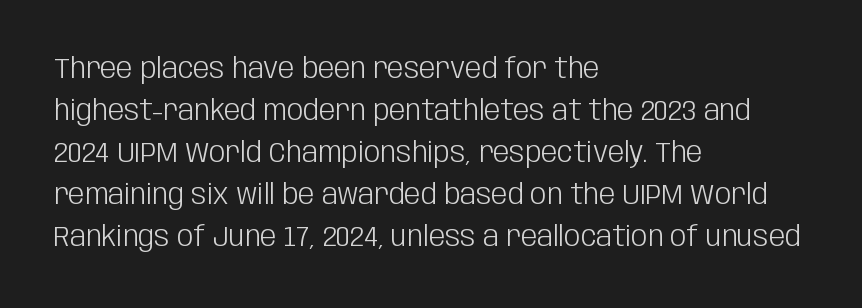
Q: Is the text bold? A: No.
Q: Is the text italic (slanted)? A: No, it is upright.
Q: Is the typeface a serif or a sans-serif typeface? A: Sans-serif.
Q: Is the text underlined? A: No.
Q: How is the paragraph aligned? A: Left-aligned.
Q: Is the spacing between letters normal or unusually wide? A: Normal.
Q: Is the spacing between lines tight, normal or loose? A: Normal.
Q: Width (condensed, normal, or wide)? A: Condensed.
Q: Stroke contrast? A: Low.
Q: x-height? A: Large.
Q: Monospaced? A: No.
